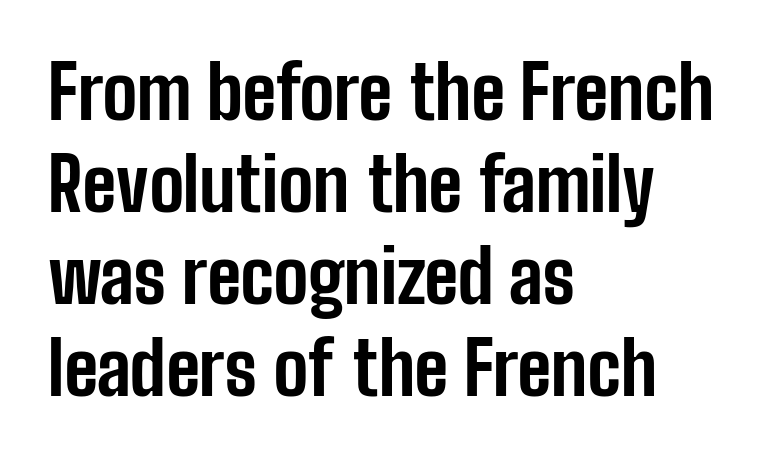
Observe the absence of serifs on each vertical stroke in this sample. Underline: absent. Is the letter spacing exaggerated? No — it looks like the ordinary default. The leading is moderate, giving the passage an even texture. Upright lettering throughout. In terms of weight, the rendering is a true, heavy bold.
